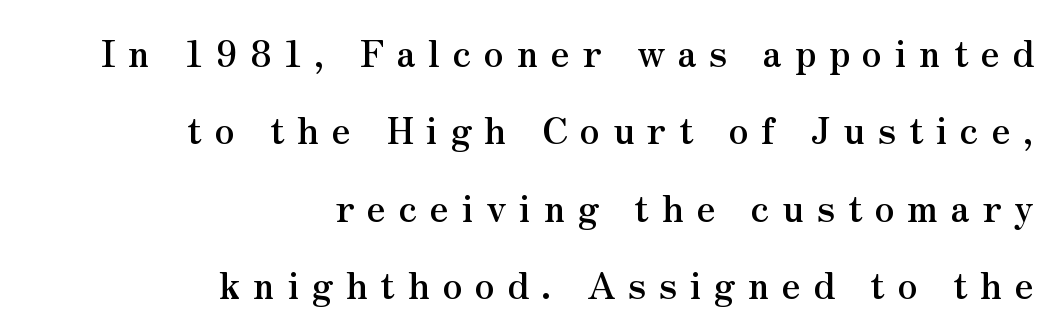
Q: Is the text bold? A: Yes.
Q: Is the text italic (slanted)? A: No, it is upright.
Q: Is the typeface a serif or a sans-serif typeface? A: Serif.
Q: Is the text underlined? A: No.
Q: How is the paragraph aligned? A: Right-aligned.
Q: Is the spacing between letters normal or unusually wide? A: Unusually wide.
Q: Is the spacing between lines tight, normal or loose? A: Loose.
Q: Width (condensed, normal, or wide)? A: Normal.
Q: Stroke contrast? A: Medium.
Q: x-height? A: Small.
Q: Monospaced? A: No.
